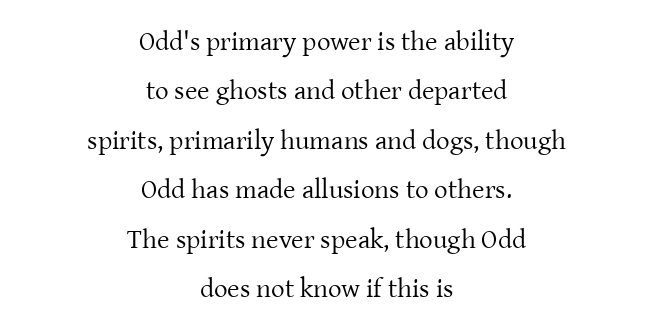
{"italic": "no", "bold": "no", "underline": "no", "align": "center", "line_spacing_ratio": 1.83, "letter_spacing": "normal", "letter_spacing_em": 0.0, "glyph_px": 27}
